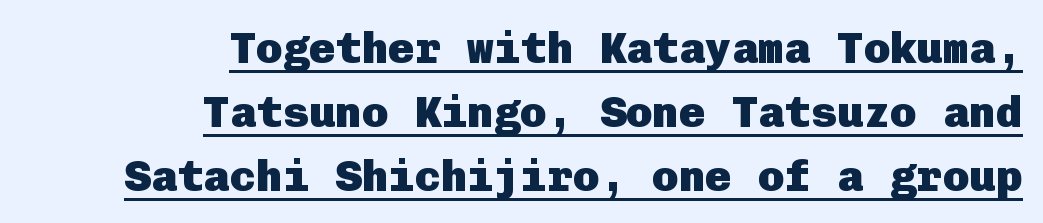
{"serif": "no", "italic": "no", "bold": "yes", "weight": "heavy", "width": "normal", "stroke_contrast": "low", "x_height": "medium", "underline": "yes", "align": "right", "line_spacing": "normal", "line_spacing_ratio": 1.45, "letter_spacing": "normal", "letter_spacing_em": 0.0, "glyph_px": 44}
